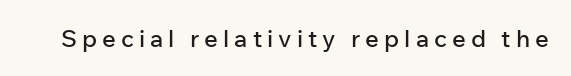
{"italic": "no", "underline": "no", "letter_spacing": "wide", "letter_spacing_em": 0.21, "glyph_px": 24}
